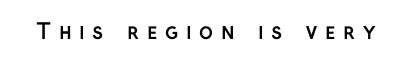
Q: Is the text bold? A: Yes.
Q: Is the text italic (slanted)? A: No, it is upright.
Q: Is the text underlined? A: No.
Q: Is the spacing between letters normal or unusually wide? A: Unusually wide.
